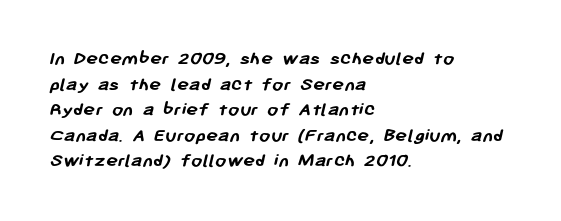
Check under the words: just untouched page. Each word holds together tightly as a unit, with standard inter-letter gaps. Its strokes are broad and dark, the hallmark of bold type. The designer left line spacing at the default. The passage is arranged the way most books set body copy — flush left.
